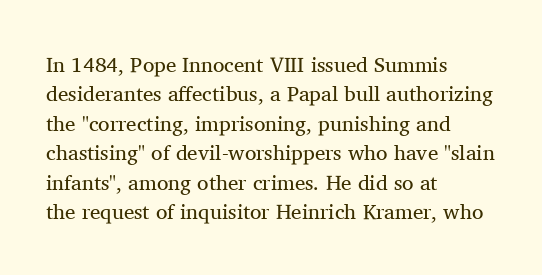
{"italic": "no", "bold": "no", "underline": "no", "align": "left", "line_spacing": "normal", "line_spacing_ratio": 1.4, "letter_spacing": "normal", "letter_spacing_em": 0.0, "glyph_px": 21}
